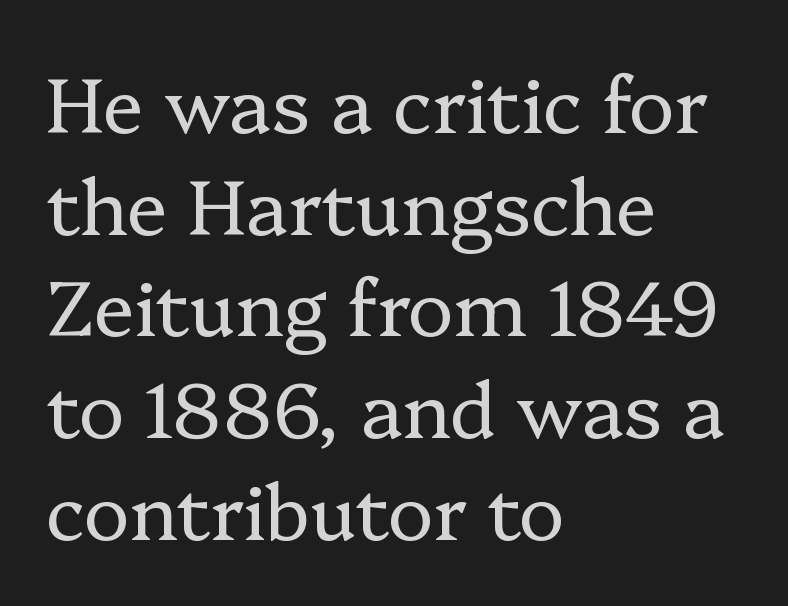
Posture: straight, roman, zero tilt. How would I describe the line gaps? Plain and ordinary. Regarding serifs, this sample has them. Check under the words: just untouched page.
